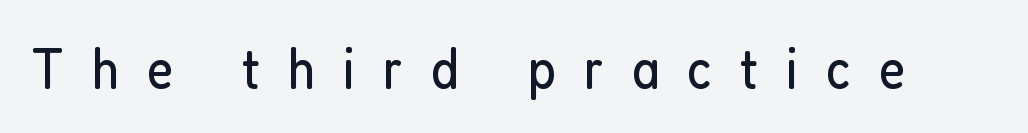
Observe the wide spacing: letters keep a clear distance from each other. The specimen omits any rule beneath the text block's lines. Stroke mass is kept to a normal reading level or below. A typesetter would call this proportional, since set widths differ per character. No italicization has been applied; the sample stays upright.
